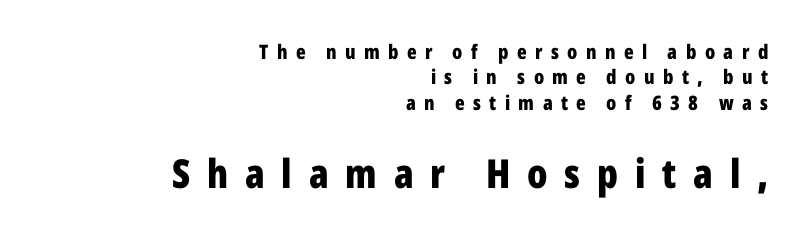
{"serif": "no", "italic": "no", "bold": "yes", "weight": "bold", "width": "condensed", "stroke_contrast": "low", "x_height": "medium", "monospaced": "no", "underline": "no", "align": "right", "line_spacing": "normal", "line_spacing_ratio": 1.27, "letter_spacing": "wide", "letter_spacing_em": 0.42, "larger_block": "second", "size_ratio": 2.0, "glyph_px": 40}
